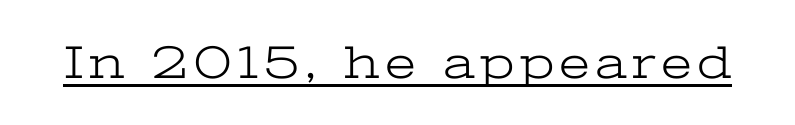
These lines are rendered in a variable-pitch font. Posture: vertical. Little horizontal feet cap the strokes, marking this as serif type. A continuous stroke trails under the words, as in a hyperlink. Counters stay open thanks to moderate or lighter strokes.
